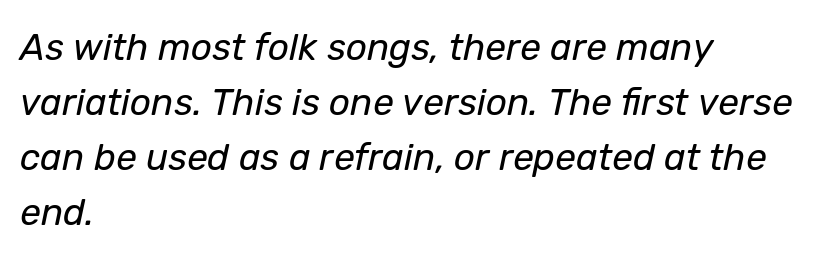
{"italic": "yes", "lean": "right", "slant_degrees": 12, "bold": "no", "weight": "regular", "width": "normal", "stroke_contrast": "low", "x_height": "medium", "monospaced": "no", "underline": "no", "align": "left", "line_spacing": "normal", "line_spacing_ratio": 1.49, "letter_spacing": "normal", "letter_spacing_em": 0.0, "glyph_px": 37}
